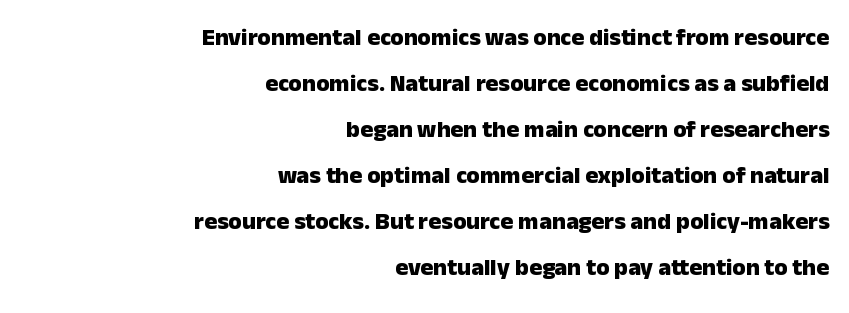
{"italic": "no", "bold": "yes", "underline": "no", "align": "right", "line_spacing": "loose", "line_spacing_ratio": 1.92, "letter_spacing": "normal", "letter_spacing_em": 0.0, "glyph_px": 24}
